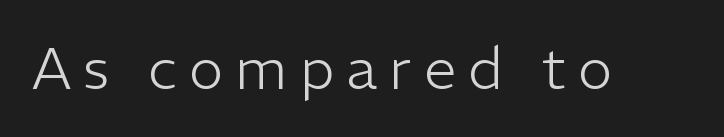
The image shows 58 px light sans-serif type, upright; set unusually wide letter spacing (+0.21 em), not underlined; low stroke contrast and a medium x-height.
